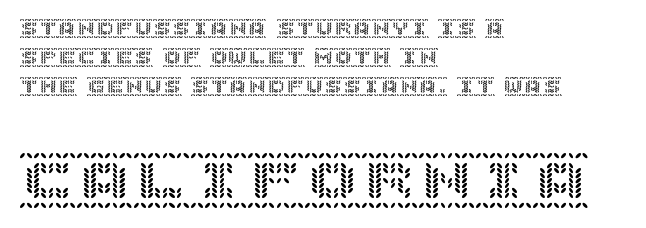
Larger block? The one below; the one above is distinctly smaller. Quick note: underline off. Nothing unusual about the tracking: characters are spaced as the font intends. Nope, not italic — everything's standing straight. Visually the block forms a straight wall on the left and a jagged coastline on the right.
